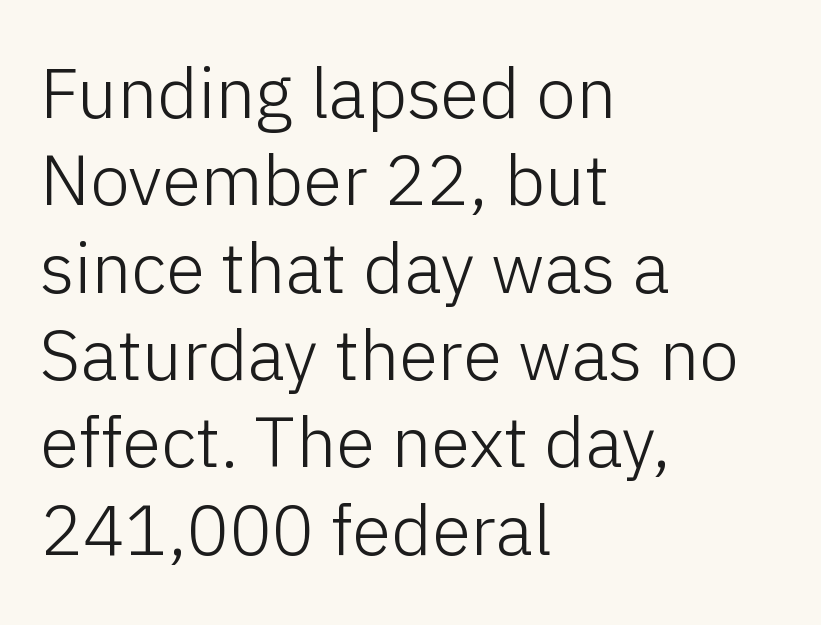
Q: Is the text bold? A: No.
Q: Is the text italic (slanted)? A: No, it is upright.
Q: Is the typeface a serif or a sans-serif typeface? A: Sans-serif.
Q: Is the text underlined? A: No.
Q: How is the paragraph aligned? A: Left-aligned.
Q: Is the spacing between letters normal or unusually wide? A: Normal.
Q: Width (condensed, normal, or wide)? A: Normal.
Q: Stroke contrast? A: Low.
Q: x-height? A: Medium.
Q: Monospaced? A: No.
